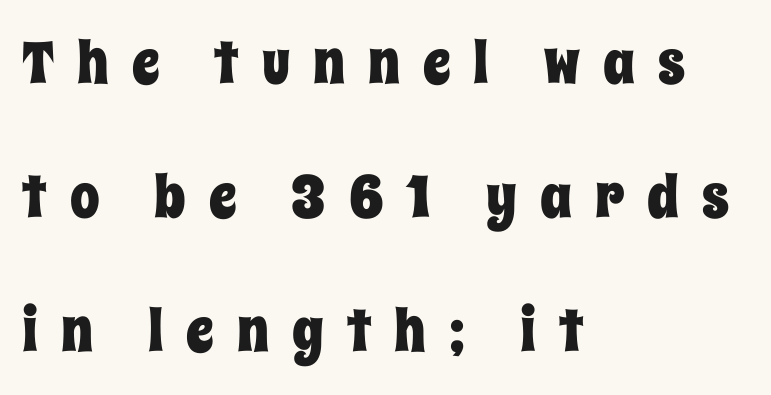
Any mark beneath the type? The region is blank. Ordinary non-slanted type is in use. These lines stack with their left ends in a neat column. The tracking jumps out immediately: characters are airy and widely separated. Successive baselines arrive slowly, with a big drop between each.
